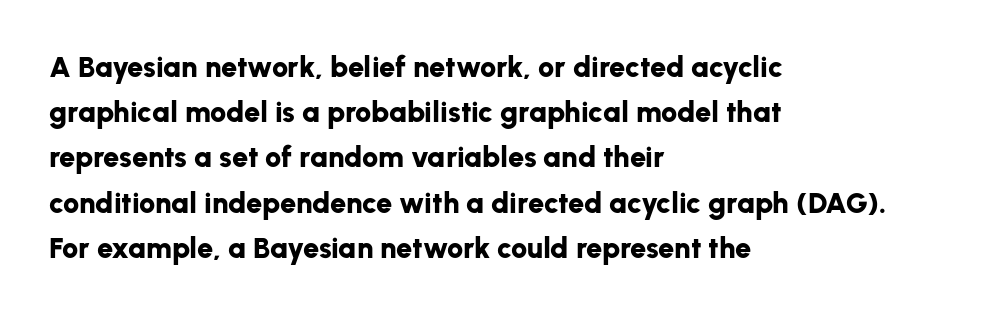
The image shows 29 px bold sans-serif type, upright; set left-aligned, normal line spacing (1.56x), normal letter spacing, not underlined; low stroke contrast and a medium x-height.
